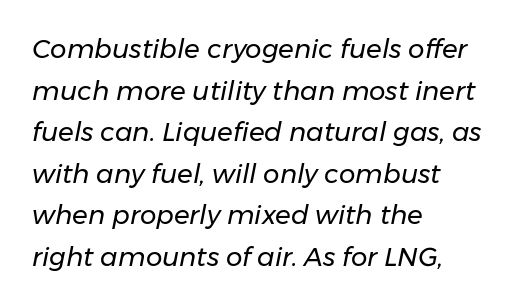
{"italic": "yes", "lean": "right", "slant_degrees": 11, "bold": "no", "underline": "no", "align": "left", "line_spacing": "normal", "line_spacing_ratio": 1.6, "letter_spacing": "normal", "letter_spacing_em": 0.0, "glyph_px": 26}
